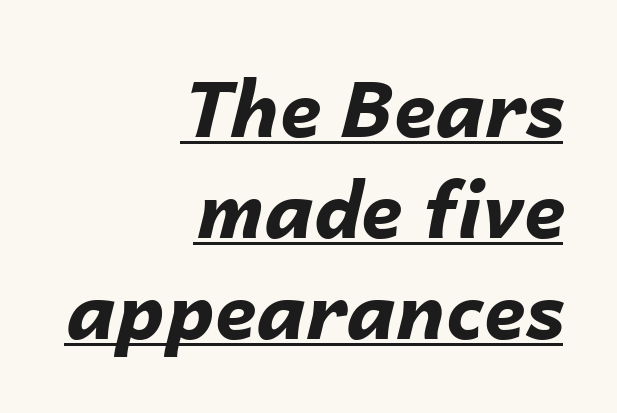
Q: Is the text bold? A: Yes.
Q: Is the text italic (slanted)? A: Yes, it leans right by about 14 degrees.
Q: Is the text underlined? A: Yes.
Q: How is the paragraph aligned? A: Right-aligned.
Q: Is the spacing between letters normal or unusually wide? A: Normal.
Q: Is the spacing between lines tight, normal or loose? A: Normal.
Q: Width (condensed, normal, or wide)? A: Normal.
Q: Stroke contrast? A: Low.
Q: x-height? A: Medium.
Q: Monospaced? A: No.
